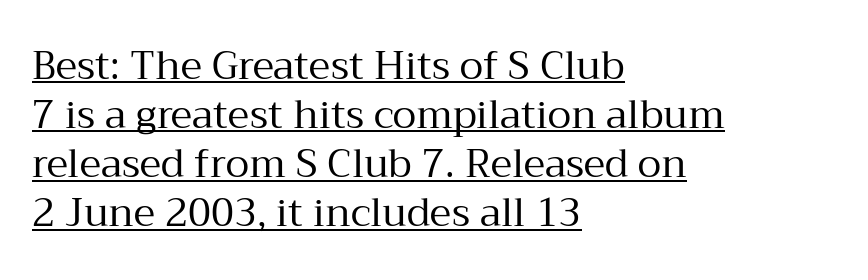
Q: Is the text bold? A: No.
Q: Is the text italic (slanted)? A: No, it is upright.
Q: Is the typeface a serif or a sans-serif typeface? A: Serif.
Q: Is the text underlined? A: Yes.
Q: How is the paragraph aligned? A: Left-aligned.
Q: Is the spacing between letters normal or unusually wide? A: Normal.
Q: Is the spacing between lines tight, normal or loose? A: Normal.
Q: Width (condensed, normal, or wide)? A: Normal.
Q: Stroke contrast? A: Medium.
Q: x-height? A: Medium.
Q: Monospaced? A: No.
